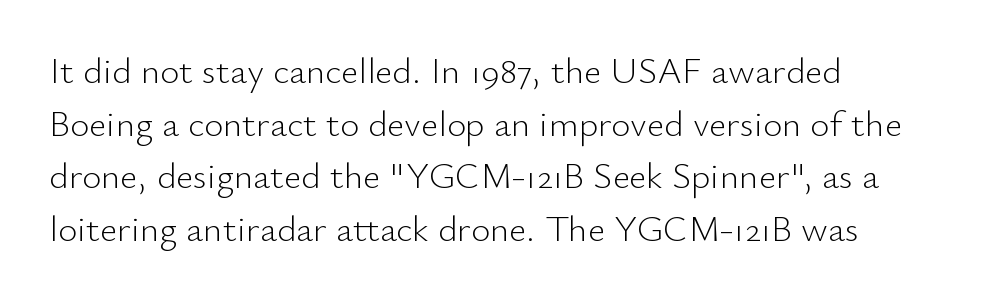
Q: Is the text bold? A: No.
Q: Is the text italic (slanted)? A: No, it is upright.
Q: Is the typeface a serif or a sans-serif typeface? A: Sans-serif.
Q: Is the text underlined? A: No.
Q: How is the paragraph aligned? A: Left-aligned.
Q: Is the spacing between letters normal or unusually wide? A: Normal.
Q: Is the spacing between lines tight, normal or loose? A: Normal.
Q: Width (condensed, normal, or wide)? A: Normal.
Q: Stroke contrast? A: Low.
Q: x-height? A: Small.
Q: Monospaced? A: No.
